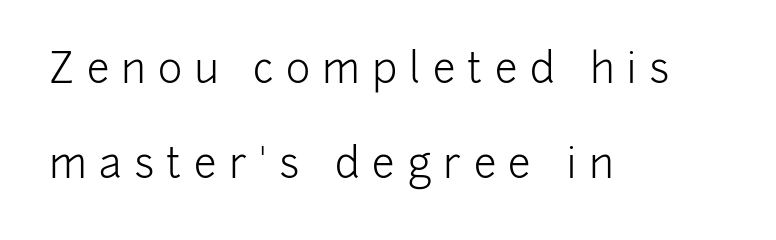
Check the space under the baseline: it is left empty. The rendering inserts visible extra space after every character. The rag falls on the right side of this text block. The typography opts for an upright posture over an oblique one.
